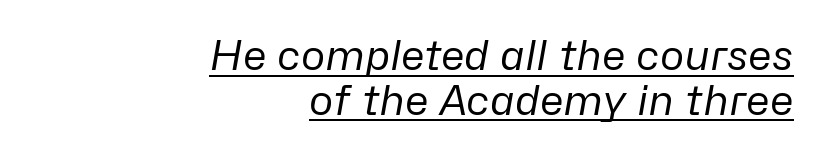
The image shows 41 px regular-weight type, italic (leaning right); set right-aligned, tight line spacing (1.09x), normal letter spacing, underlined; low stroke contrast and a medium x-height.
